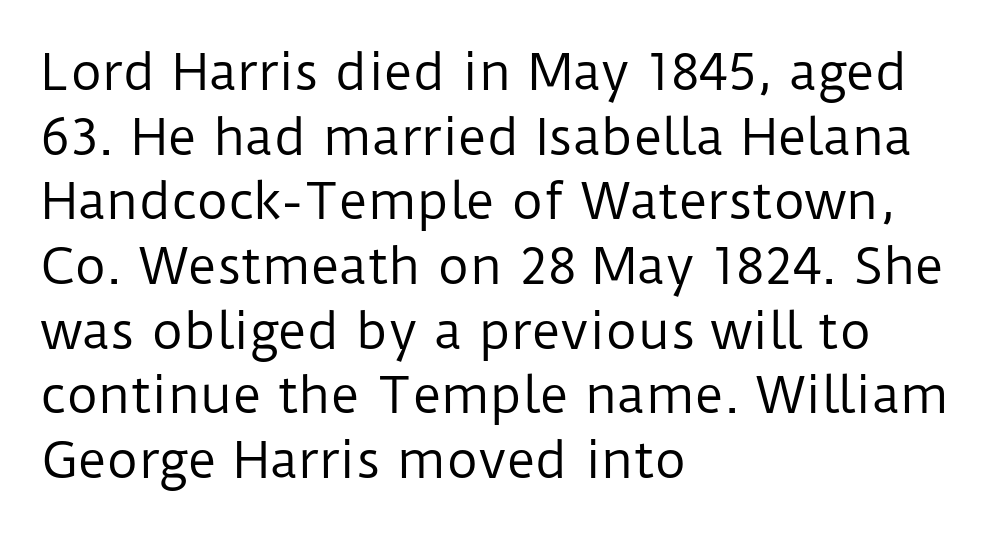
The image shows 49 px regular-weight sans-serif type, upright; set left-aligned, normal line spacing (1.32x), normal letter spacing, not underlined; low stroke contrast and a medium x-height.
